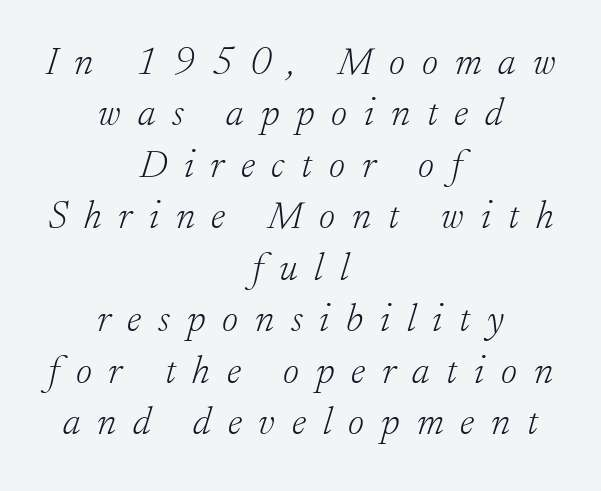
Character widths vary here, with narrow letters taking less room than wide ones. If you drew a line through each stem, it would be angled. If you measured baseline to baseline, you'd find a middling distance. Plain, unruled lines of type.
